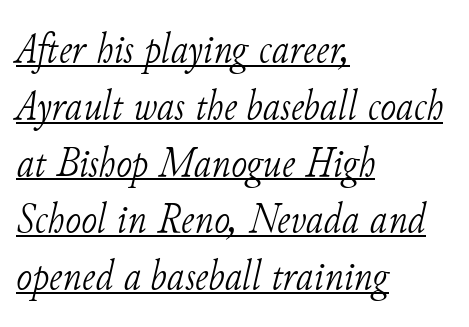
Slanted lettering throughout. Each line starts at the same left margin while the right side varies. Serifs: yes, visible at the terminals of the letterforms. The letterforms sit shoulder to shoulder at normal distance.
